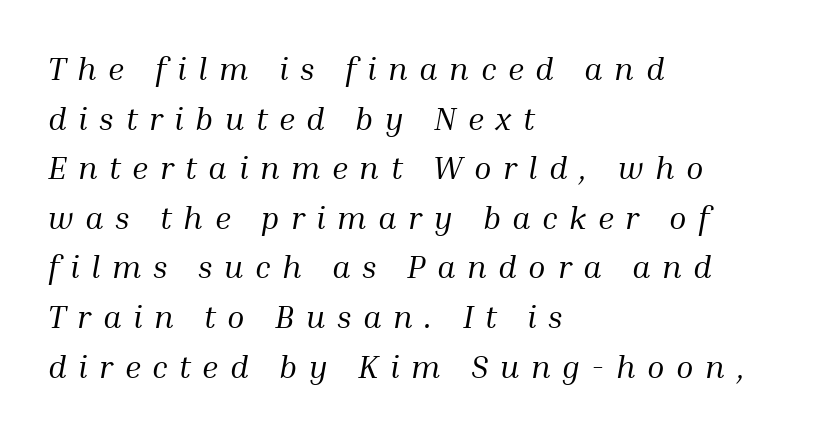
Tracking here is generous; glyphs stand well apart from one another. The foot of each line stays bare and open. Are there feet on the stems? There are — it's a serif. Heaviness? Minimal to ordinary, like unemphasized prose.
